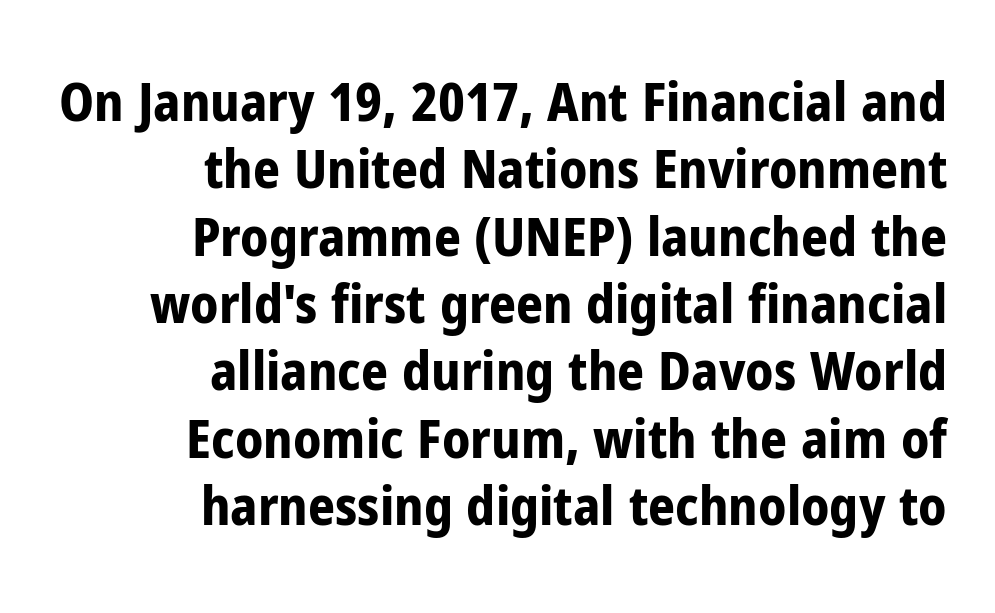
Q: Is the text bold? A: Yes.
Q: Is the text italic (slanted)? A: No, it is upright.
Q: Is the typeface a serif or a sans-serif typeface? A: Sans-serif.
Q: Is the text underlined? A: No.
Q: How is the paragraph aligned? A: Right-aligned.
Q: Is the spacing between letters normal or unusually wide? A: Normal.
Q: Is the spacing between lines tight, normal or loose? A: Normal.
Q: Width (condensed, normal, or wide)? A: Condensed.
Q: Stroke contrast? A: Low.
Q: x-height? A: Medium.
Q: Monospaced? A: No.
